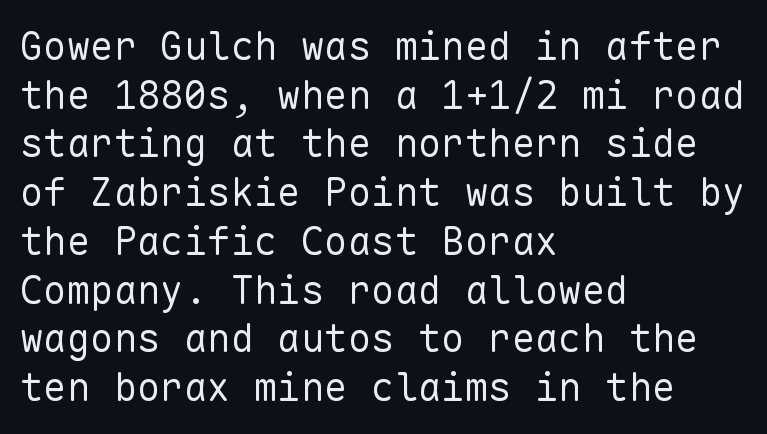
The image shows 39 px regular-weight sans-serif type, upright, monospaced; set left-aligned, normal line spacing (1.25x), normal letter spacing, not underlined; low stroke contrast and a medium x-height.
